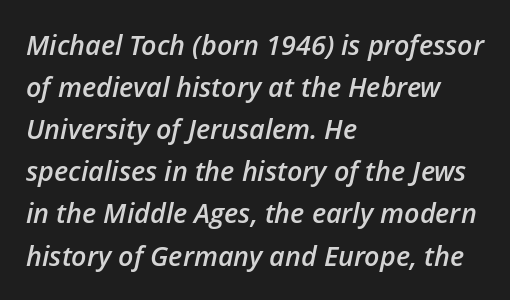
Q: Is the text bold? A: Semi-bold.
Q: Is the text italic (slanted)? A: Yes, it leans right by about 12 degrees.
Q: Is the text underlined? A: No.
Q: How is the paragraph aligned? A: Left-aligned.
Q: Is the spacing between letters normal or unusually wide? A: Normal.
Q: Is the spacing between lines tight, normal or loose? A: Normal.
